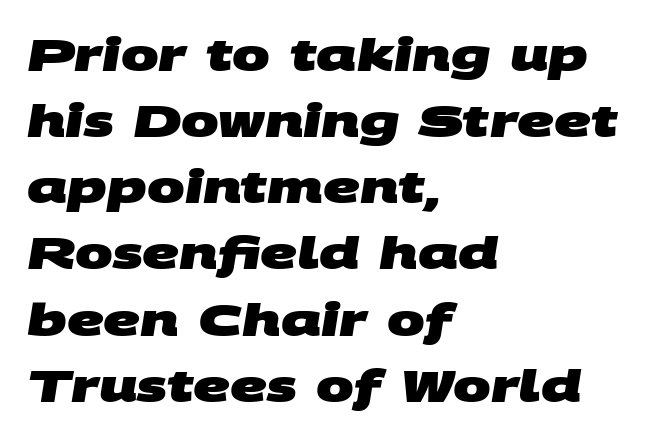
How heavy is the stroke? Heavy — this is a bold. This block has exactly the height ordinary leading produces. Examine the stroke ends and you'll find no serifs. Descenders hang freely into open space. Which margin do the lines hug? The left one — the right edge is uneven.
